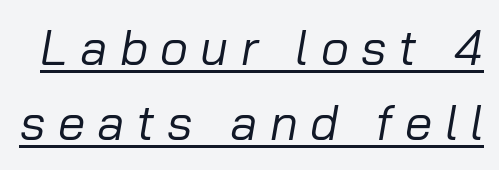
The image shows 49 px regular-weight type, italic (leaning right); set normal line spacing (1.54x), unusually wide letter spacing (+0.25 em), underlined; low stroke contrast and a medium x-height.
